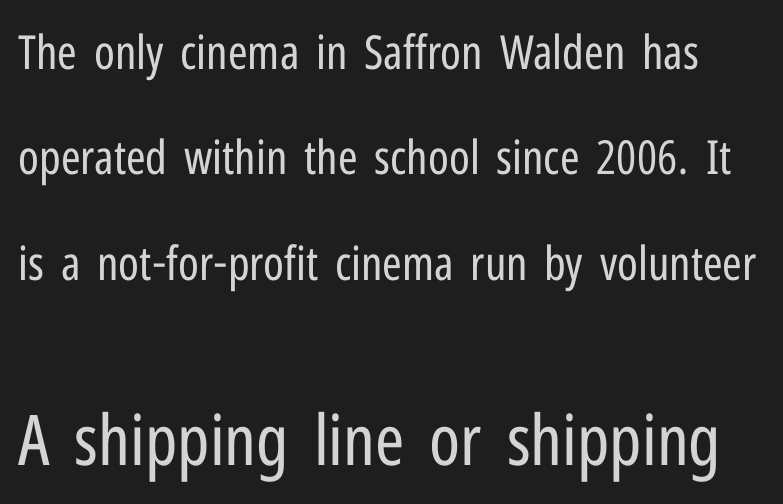
Q: Is the text bold? A: No.
Q: Is the text italic (slanted)? A: No, it is upright.
Q: Is the typeface a serif or a sans-serif typeface? A: Sans-serif.
Q: Is the text underlined? A: No.
Q: Is the spacing between letters normal or unusually wide? A: Normal.
Q: Is the spacing between lines tight, normal or loose? A: Loose.
Q: Which block of text is set in a larger size, the first (top) or the second (bottom)? A: The second (bottom) one.
Q: Width (condensed, normal, or wide)? A: Condensed.
Q: Stroke contrast? A: Low.
Q: x-height? A: Medium.
Q: Monospaced? A: No.
